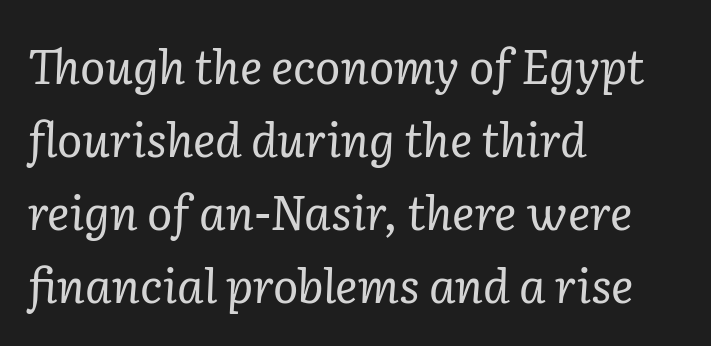
Q: Is the text bold? A: No.
Q: Is the text italic (slanted)? A: Yes, it leans right by about 2 degrees.
Q: Is the typeface a serif or a sans-serif typeface? A: Serif.
Q: Is the text underlined? A: No.
Q: How is the paragraph aligned? A: Left-aligned.
Q: Is the spacing between letters normal or unusually wide? A: Normal.
Q: Is the spacing between lines tight, normal or loose? A: Normal.
Q: Width (condensed, normal, or wide)? A: Normal.
Q: Stroke contrast? A: Low.
Q: x-height? A: Medium.
Q: Monospaced? A: No.
